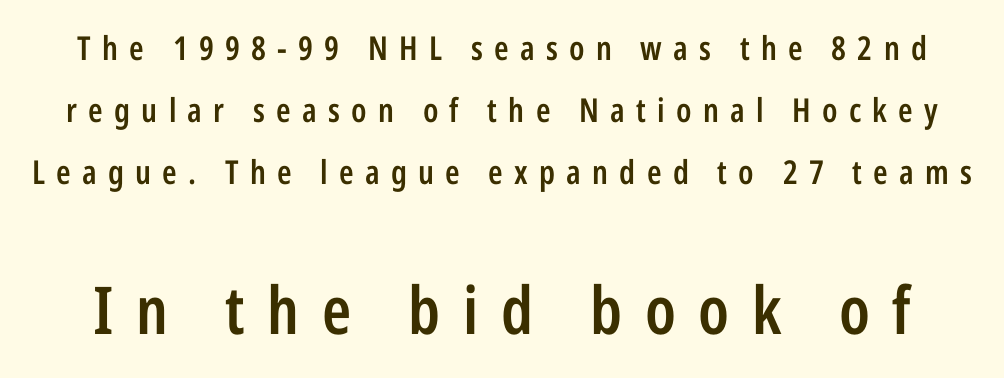
The image shows 66 px semibold, condensed sans-serif type, upright; set line spacing 1.88x, unusually wide letter spacing (+0.34 em), not underlined; the second (bottom) block is 2.0x larger; low stroke contrast and a medium x-height.
